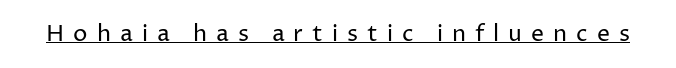
You could only call the tracking loose — the letters float apart. Is there an underline? Yes — a line sits under the letters. In terms of posture, this sample is upright. The weight tops out at a normal text grade.
